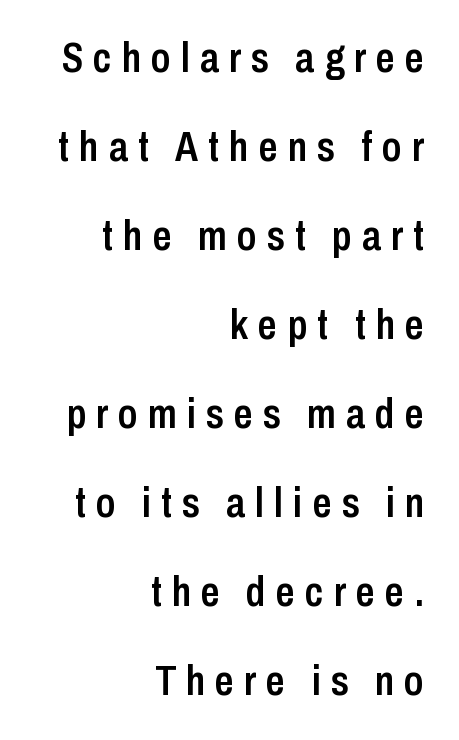
Q: Is the text bold? A: Semi-bold.
Q: Is the text italic (slanted)? A: No, it is upright.
Q: Is the typeface a serif or a sans-serif typeface? A: Sans-serif.
Q: Is the text underlined? A: No.
Q: How is the paragraph aligned? A: Right-aligned.
Q: Is the spacing between letters normal or unusually wide? A: Unusually wide.
Q: Is the spacing between lines tight, normal or loose? A: Loose.
Q: Width (condensed, normal, or wide)? A: Condensed.
Q: Stroke contrast? A: Low.
Q: x-height? A: Medium.
Q: Monospaced? A: No.
